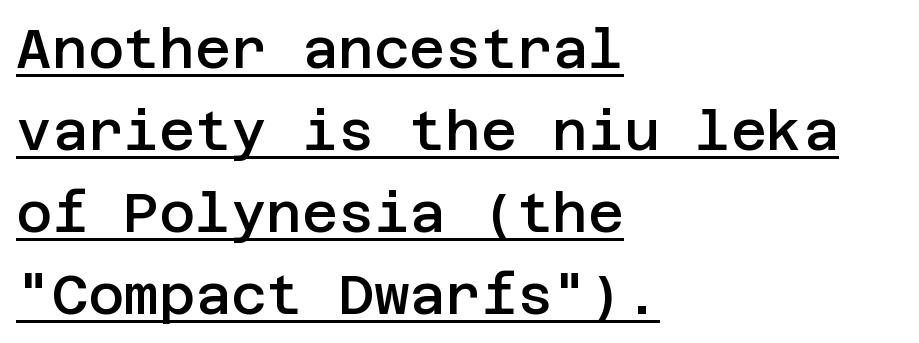
Classification — sans serif. Compared with a centered layout, this one pins lines to the left instead. What weight is shown? A semibold, between regular and bold. Baseline-to-baseline distance is the conventional proportion of letter height. The passage shown has conventional tracking throughout.
